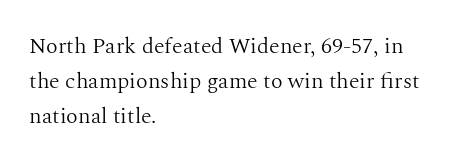
{"italic": "no", "bold": "no", "underline": "no", "align": "left", "line_spacing": "normal", "line_spacing_ratio": 1.58, "letter_spacing": "normal", "letter_spacing_em": 0.0, "glyph_px": 22}
